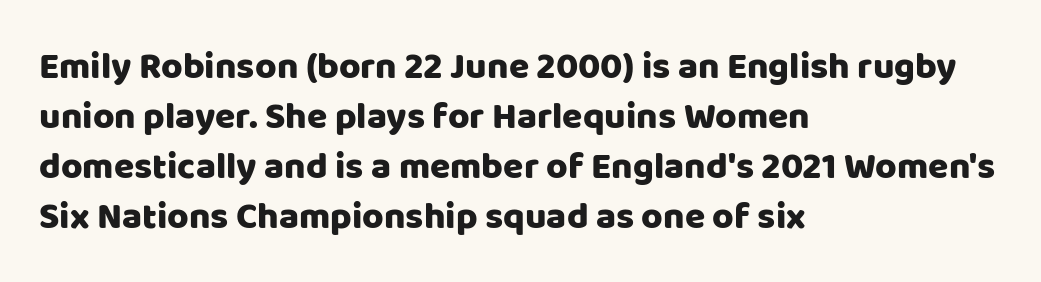
Q: Is the text italic (slanted)? A: No, it is upright.
Q: Is the typeface a serif or a sans-serif typeface? A: Sans-serif.
Q: Is the text underlined? A: No.
Q: How is the paragraph aligned? A: Left-aligned.
Q: Is the spacing between letters normal or unusually wide? A: Normal.
Q: Is the spacing between lines tight, normal or loose? A: Normal.
Q: Width (condensed, normal, or wide)? A: Normal.
Q: Stroke contrast? A: Low.
Q: x-height? A: Large.
Q: Monospaced? A: No.
